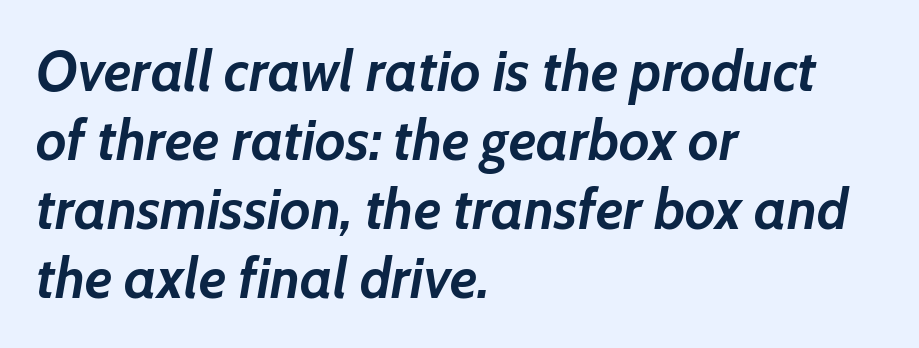
The image shows 56 px semibold type, italic (leaning right); set left-aligned, line spacing 1.23x, normal letter spacing, not underlined; low stroke contrast and a medium x-height.
